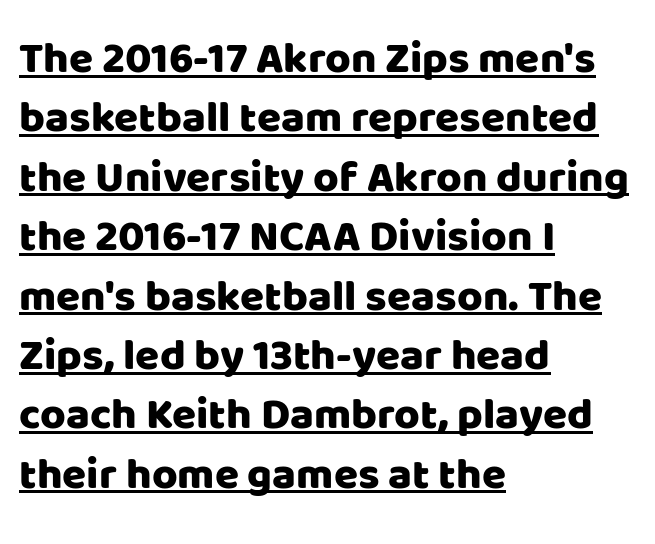
Q: Is the text italic (slanted)? A: No, it is upright.
Q: Is the typeface a serif or a sans-serif typeface? A: Sans-serif.
Q: Is the text underlined? A: Yes.
Q: How is the paragraph aligned? A: Left-aligned.
Q: Is the spacing between letters normal or unusually wide? A: Normal.
Q: Is the spacing between lines tight, normal or loose? A: Normal.
Q: Width (condensed, normal, or wide)? A: Normal.
Q: Stroke contrast? A: Low.
Q: x-height? A: Large.
Q: Monospaced? A: No.
